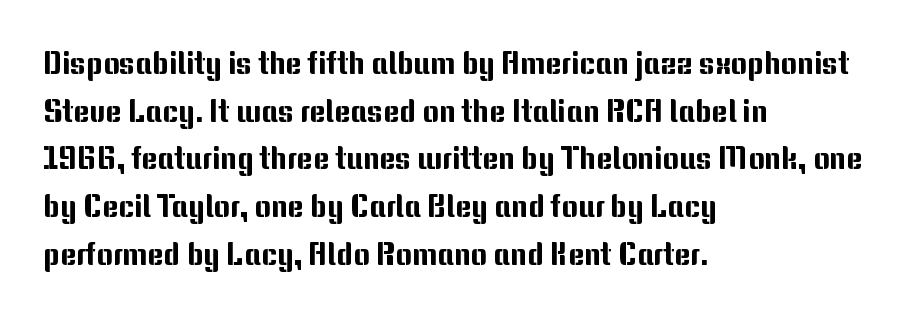
Descenders are the only things crossing below the line. Compared with typical paragraphs, the rows here are spaced about the same. Serif or sans? Sans — the stroke terminals are bare. Line beginnings align vertically; line endings do not. The horizontal fit of the characters is conventional and even.
